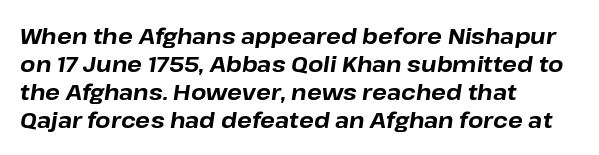
Q: Is the text bold? A: Yes.
Q: Is the text italic (slanted)? A: Yes, it leans right by about 8 degrees.
Q: Is the text underlined? A: No.
Q: How is the paragraph aligned? A: Left-aligned.
Q: Is the spacing between letters normal or unusually wide? A: Normal.
Q: Is the spacing between lines tight, normal or loose? A: Normal.
